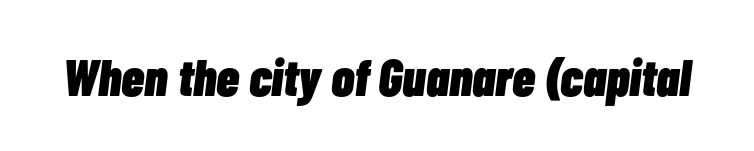
The image shows 52 px heavy, condensed type, italic (leaning right); set normal letter spacing, not underlined; low stroke contrast and a medium x-height.
